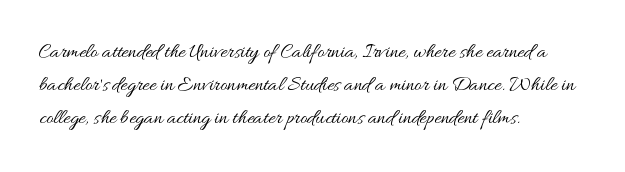
The face looks like a standard text weight, possibly lighter. Short and long lines alike share a common starting point at left. Vertically, the passage feels balanced, rows spaced as you'd expect. A bare baseline throughout the passage. Here the glyphs are tracked normally, forming tight word shapes.
